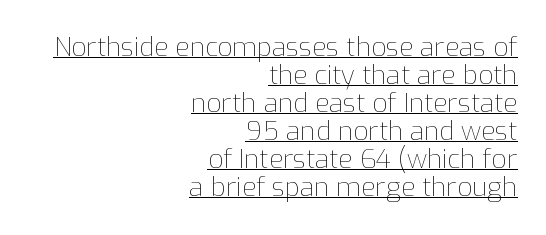
{"italic": "no", "bold": "no", "underline": "yes", "align": "right", "line_spacing": "tight", "line_spacing_ratio": 1.08, "letter_spacing": "normal", "letter_spacing_em": 0.0, "glyph_px": 26}
